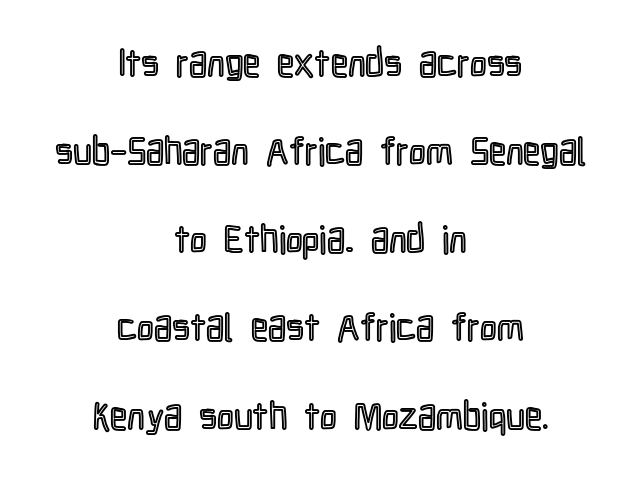
{"italic": "no", "width": "condensed", "x_height": "medium", "monospaced": "no", "underline": "no", "align": "center", "line_spacing": "loose", "line_spacing_ratio": 2.32, "letter_spacing": "normal", "letter_spacing_em": 0.0, "glyph_px": 38}
